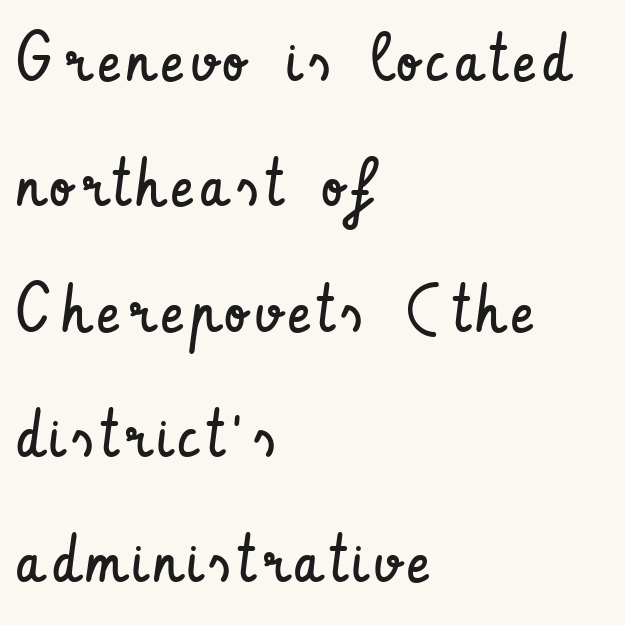
{"serif": "no", "italic": "no", "bold": "no", "weight": "regular", "width": "condensed", "stroke_contrast": "low", "x_height": "small", "monospaced": "no", "underline": "no", "align": "left", "line_spacing_ratio": 1.87, "glyph_px": 67}
